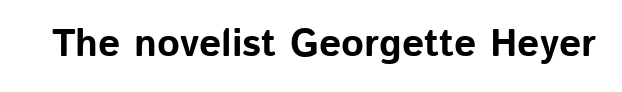
{"serif": "no", "italic": "no", "bold": "yes", "weight": "bold", "width": "normal", "stroke_contrast": "low", "x_height": "medium", "monospaced": "no", "underline": "no", "letter_spacing": "normal", "letter_spacing_em": 0.0, "glyph_px": 39}
